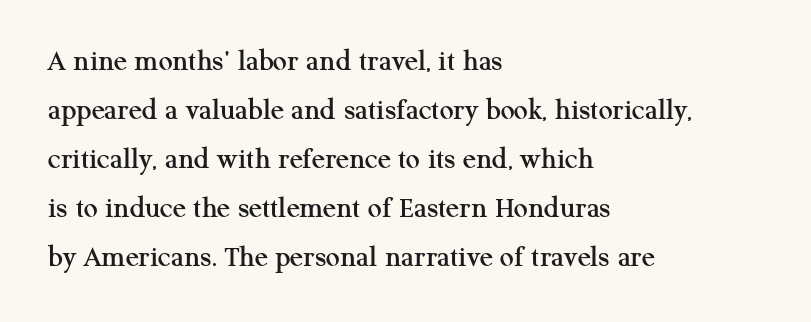
{"serif": "yes", "italic": "no", "width": "normal", "stroke_contrast": "medium", "x_height": "medium", "monospaced": "no", "underline": "no", "align": "left", "line_spacing": "normal", "line_spacing_ratio": 1.58, "letter_spacing": "normal", "letter_spacing_em": 0.0, "glyph_px": 31}
